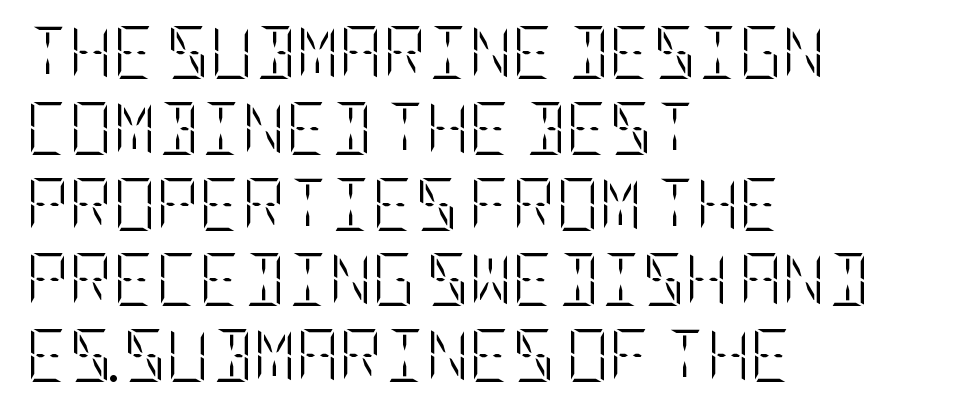
The image shows 53 px light, condensed type, upright; set left-aligned, normal line spacing (1.43x), normal letter spacing, not underlined; low stroke contrast and a large x-height.
